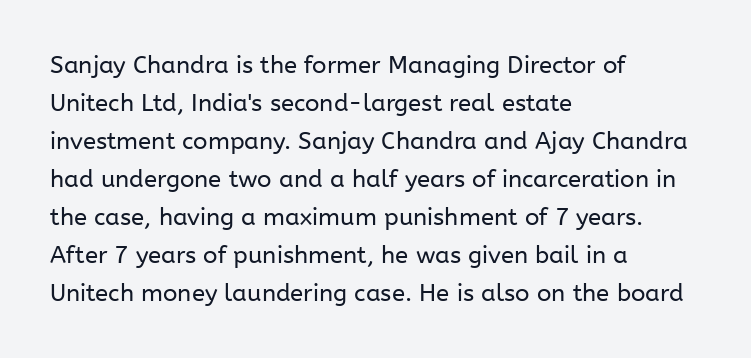
Caption: standard tracking, unaltered. How would I describe the line gaps? Plain and ordinary. Notice how the stems are strictly vertical — no italics here. The typeface has the unassuming heft of standard copy or less. The lines are quadded left.
